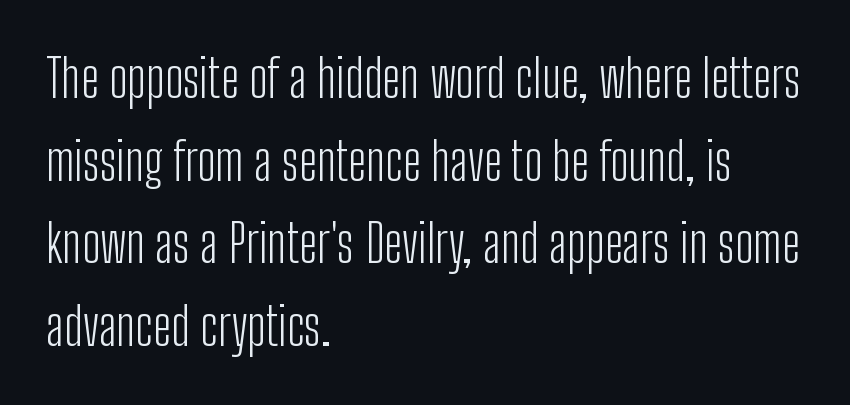
Q: Is the text bold? A: No.
Q: Is the text italic (slanted)? A: No, it is upright.
Q: Is the typeface a serif or a sans-serif typeface? A: Sans-serif.
Q: Is the text underlined? A: No.
Q: How is the paragraph aligned? A: Left-aligned.
Q: Is the spacing between letters normal or unusually wide? A: Normal.
Q: Is the spacing between lines tight, normal or loose? A: Normal.
Q: Width (condensed, normal, or wide)? A: Condensed.
Q: Stroke contrast? A: Low.
Q: x-height? A: Medium.
Q: Monospaced? A: No.
